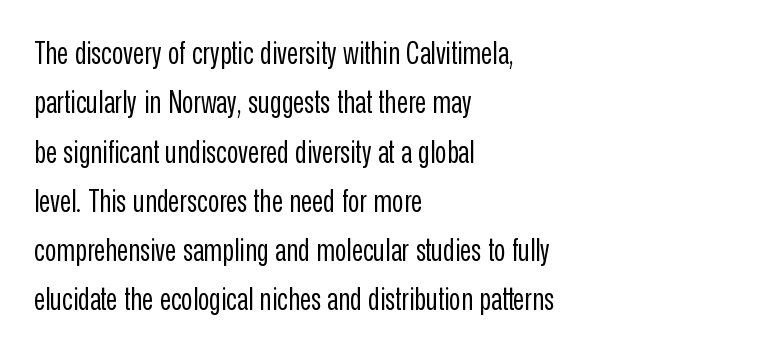
Casual observation: everything's shoved over to the left. No chunkiness to these letters — they're not bold. The face used here is proportionally spaced, like ordinary book or web type. Descenders are the only things crossing below the line. Unlike italic type, these characters show no tilt at all. How are the letters spaced? Ordinarily, with no added tracking.
